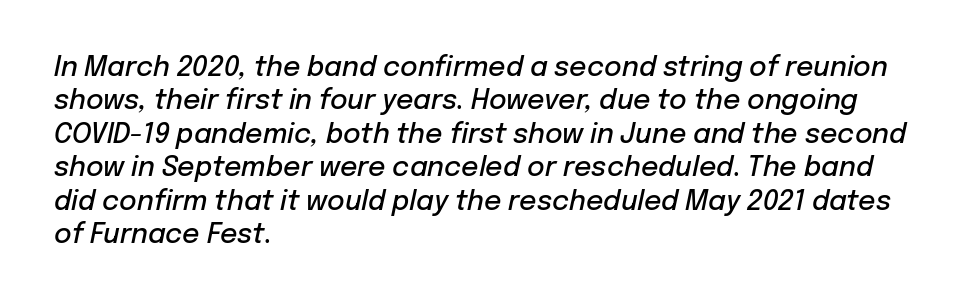
Q: Is the text bold? A: Semi-bold.
Q: Is the text italic (slanted)? A: Yes, it leans right by about 12 degrees.
Q: Is the text underlined? A: No.
Q: How is the paragraph aligned? A: Left-aligned.
Q: Is the spacing between letters normal or unusually wide? A: Normal.
